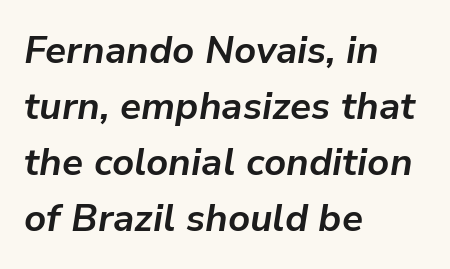
Check under the words: just untouched page. You could not count columns in this text — the font is proportionally spaced. Notice how the stems are inclined rather than vertical — that's the hallmark of italics. The space between consecutive lines is moderate. Between one letter and the next there's only the usual sliver of space.
